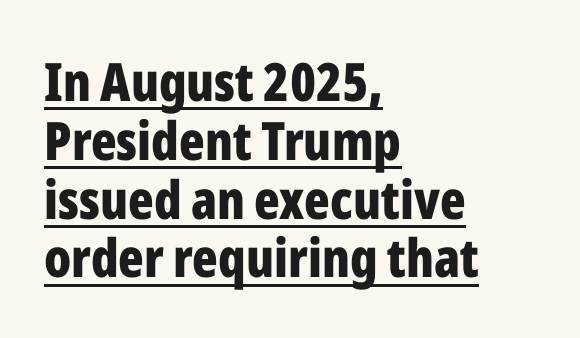
Q: Is the text bold? A: Yes.
Q: Is the text italic (slanted)? A: No, it is upright.
Q: Is the typeface a serif or a sans-serif typeface? A: Sans-serif.
Q: Is the text underlined? A: Yes.
Q: How is the paragraph aligned? A: Left-aligned.
Q: Is the spacing between letters normal or unusually wide? A: Normal.
Q: Is the spacing between lines tight, normal or loose? A: Tight.
Q: Width (condensed, normal, or wide)? A: Condensed.
Q: Stroke contrast? A: Low.
Q: x-height? A: Medium.
Q: Monospaced? A: No.
